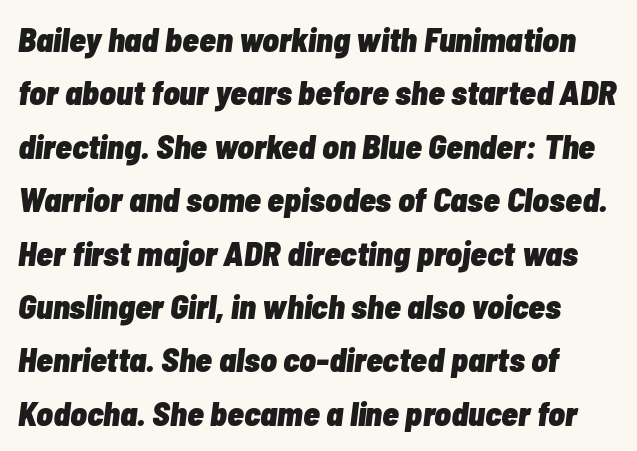
The image shows 34 px heavy, condensed type, italic (leaning right); set normal line spacing (1.57x), normal letter spacing, not underlined; low stroke contrast and a medium x-height.
